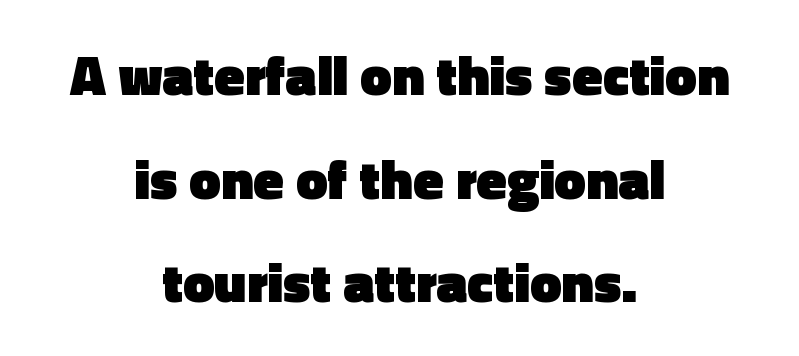
{"serif": "no", "italic": "no", "bold": "yes", "weight": "heavy", "width": "normal", "x_height": "medium", "monospaced": "no", "underline": "no", "align": "center", "line_spacing_ratio": 1.85, "letter_spacing": "normal", "letter_spacing_em": 0.0, "glyph_px": 56}
